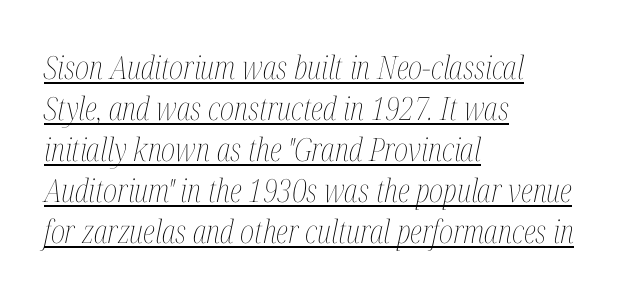
Q: Is the text bold? A: No.
Q: Is the text italic (slanted)? A: Yes, it leans right by about 12 degrees.
Q: Is the text underlined? A: Yes.
Q: How is the paragraph aligned? A: Left-aligned.
Q: Is the spacing between letters normal or unusually wide? A: Normal.
Q: Is the spacing between lines tight, normal or loose? A: Normal.
Q: Width (condensed, normal, or wide)? A: Condensed.
Q: Stroke contrast? A: Medium.
Q: x-height? A: Medium.
Q: Monospaced? A: No.
